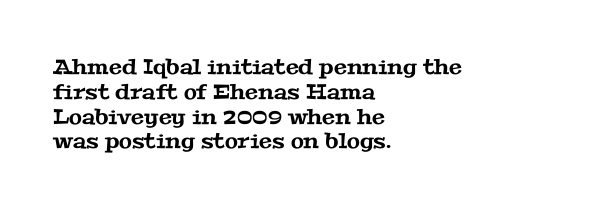
Q: Is the text underlined? A: No.
Q: How is the paragraph aligned? A: Left-aligned.
Q: Is the spacing between letters normal or unusually wide? A: Normal.
